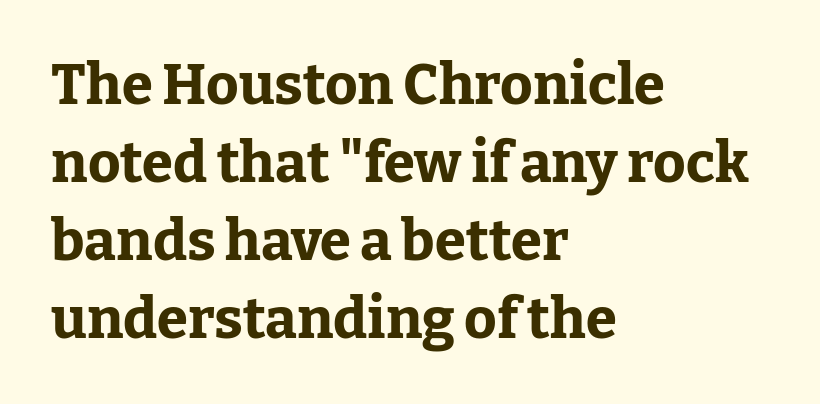
Which margin do the lines hug? The left one — the right edge is uneven. These lines are composed in type with serifs. The letters advance in unequal steps, a hallmark of proportional type. Whoever set this chose a conventional vertical rhythm. It's the straight-up-and-down kind of type.
